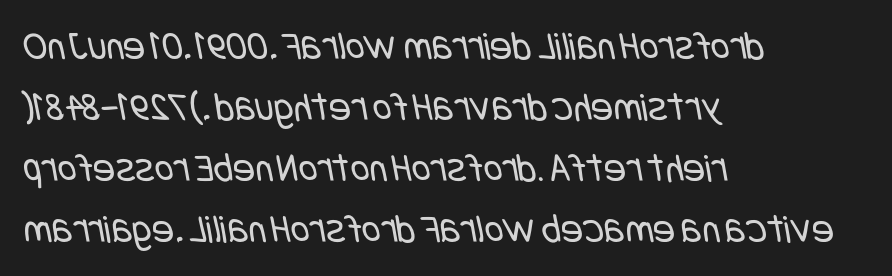
Q: Is the text bold? A: No.
Q: Is the typeface a serif or a sans-serif typeface? A: Sans-serif.
Q: Is the text underlined? A: No.
Q: How is the paragraph aligned? A: Left-aligned.
Q: Is the spacing between letters normal or unusually wide? A: Normal.
Q: Is the spacing between lines tight, normal or loose? A: Normal.
Q: Width (condensed, normal, or wide)? A: Condensed.
Q: Stroke contrast? A: Low.
Q: x-height? A: Large.
